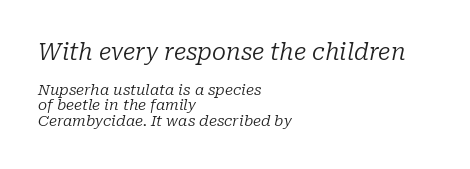
Q: Is the text bold? A: No.
Q: Is the text italic (slanted)? A: Yes, it leans right by about 10 degrees.
Q: Is the text underlined? A: No.
Q: How is the paragraph aligned? A: Left-aligned.
Q: Is the spacing between letters normal or unusually wide? A: Normal.
Q: Is the spacing between lines tight, normal or loose? A: Tight.
Q: Which block of text is set in a larger size, the first (top) or the second (bottom)? A: The first (top) one.
